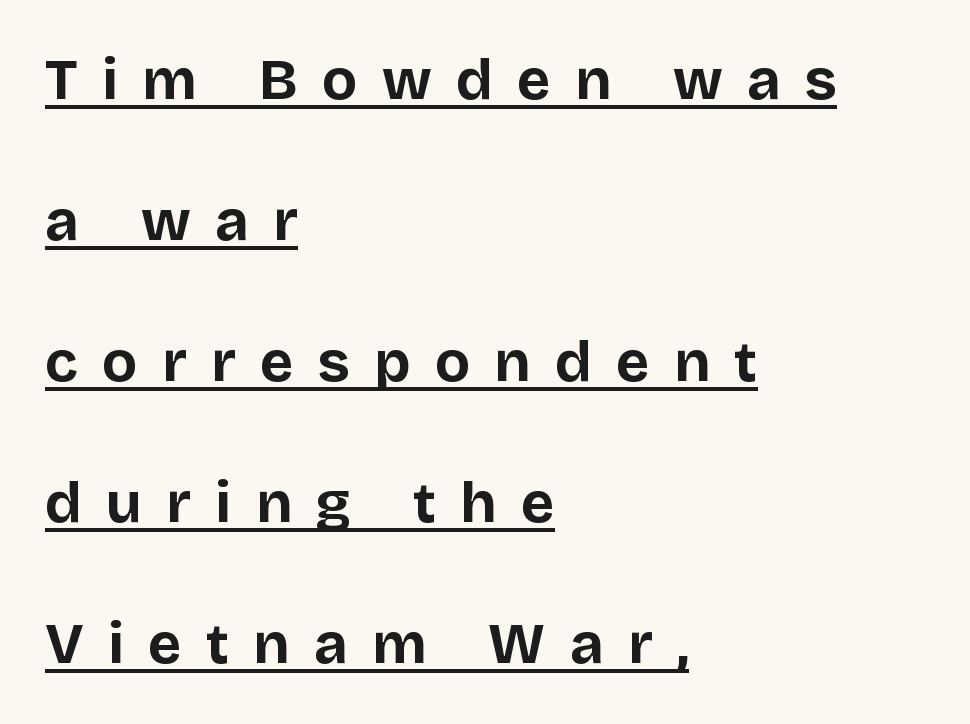
{"serif": "no", "italic": "no", "bold": "yes", "weight": "bold", "width": "normal", "stroke_contrast": "low", "x_height": "large", "monospaced": "no", "underline": "yes", "align": "left", "line_spacing": "loose", "line_spacing_ratio": 2.43, "letter_spacing": "wide", "letter_spacing_em": 0.42, "glyph_px": 58}
